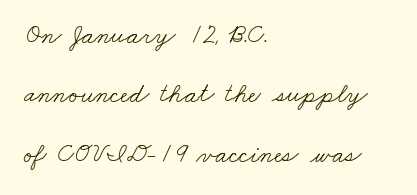
The image shows 27 px text type; set left-aligned, loose line spacing (2.2x), normal letter spacing, not underlined.
